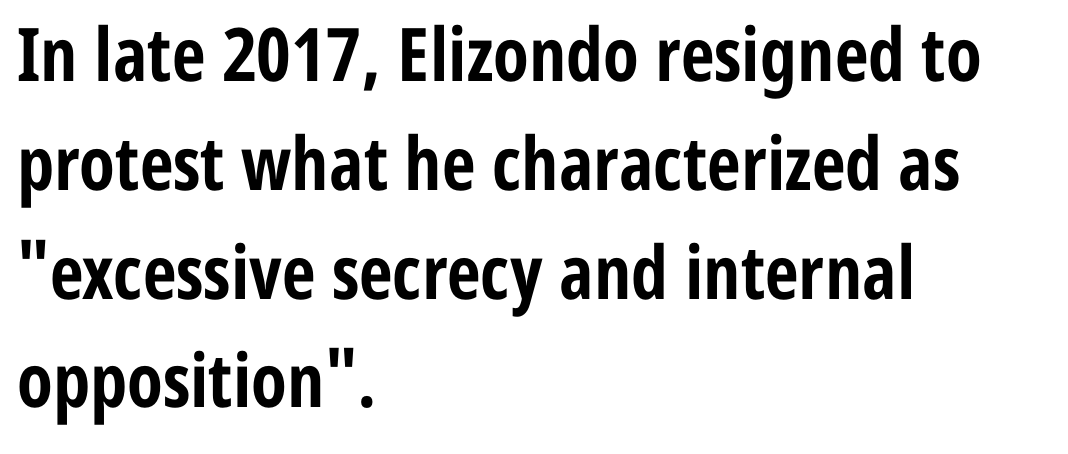
On the weight axis this lands at bold, roughly 700. Each letter keeps its own natural width here, so spacing adapts to shape. Notice how the stems are strictly vertical — no italics here. Alignment: flush left. Between one letter and the next there's only the usual sliver of space.
